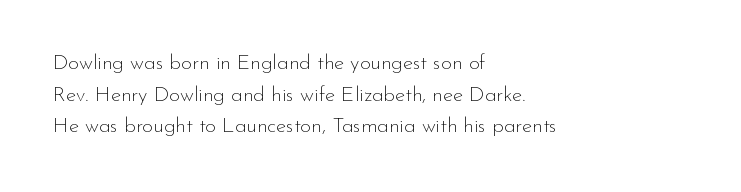
Style check: upright. Leftover space on each line is placed entirely after the last word. The rows are spaced the way most documents space them. The font is comparable to plain body text, perhaps lighter. Honestly, there is no underline to notice here at all. Nobody touched the tracking dial on this one.
